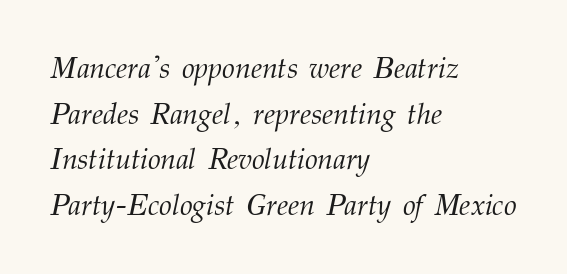
{"serif": "yes", "italic": "yes", "lean": "right", "slant_degrees": 12, "bold": "no", "weight": "light", "width": "normal", "stroke_contrast": "medium", "x_height": "medium", "monospaced": "no", "underline": "no", "align": "left", "line_spacing": "normal", "line_spacing_ratio": 1.57, "letter_spacing": "normal", "letter_spacing_em": 0.0, "glyph_px": 29}
